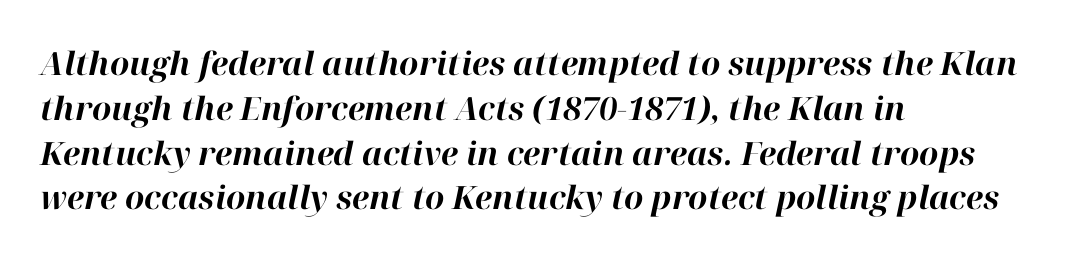
Q: Is the text bold? A: Yes.
Q: Is the text italic (slanted)? A: Yes, it leans right by about 12 degrees.
Q: Is the text underlined? A: No.
Q: How is the paragraph aligned? A: Left-aligned.
Q: Is the spacing between letters normal or unusually wide? A: Normal.
Q: Is the spacing between lines tight, normal or loose? A: Normal.
Q: Width (condensed, normal, or wide)? A: Normal.
Q: Stroke contrast? A: High.
Q: x-height? A: Medium.
Q: Monospaced? A: No.
